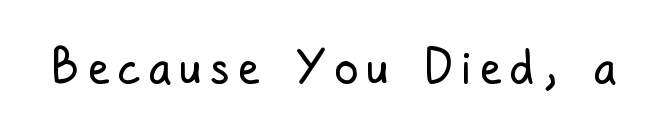
The image shows 48 px regular-weight, condensed sans-serif type, upright; set not underlined; low stroke contrast and a medium x-height.
